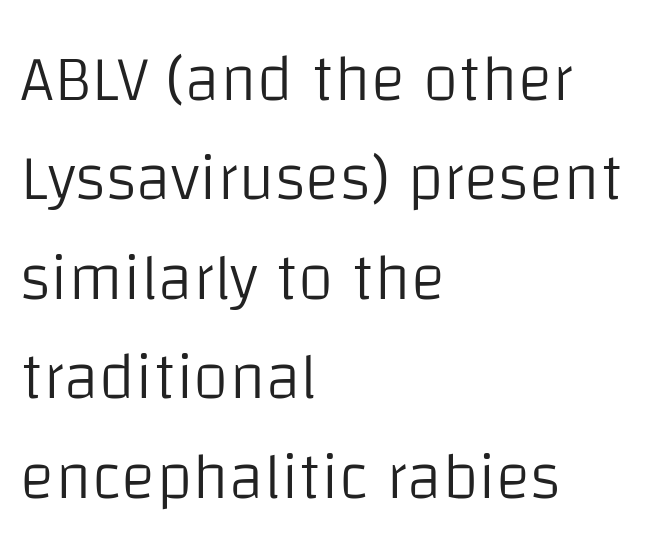
The image shows 65 px light sans-serif type, upright; set left-aligned, normal line spacing (1.53x), normal letter spacing, not underlined; low stroke contrast and a large x-height.
